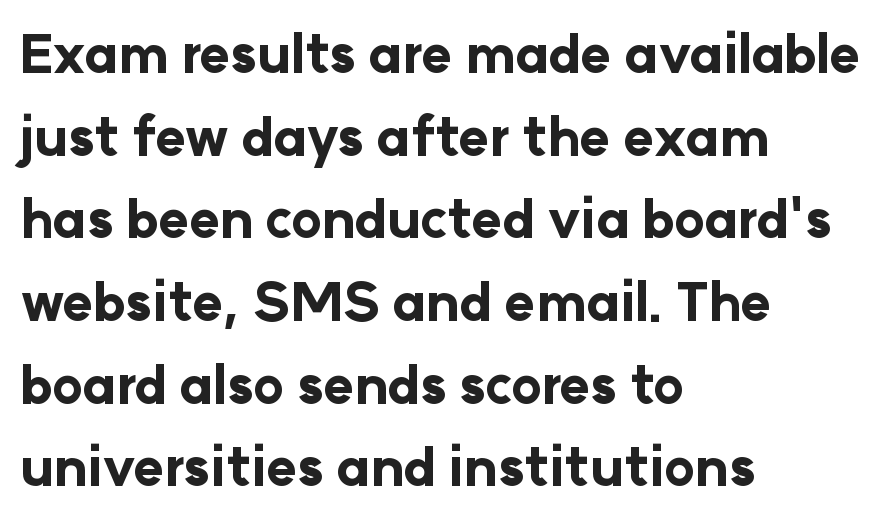
The image shows 52 px bold sans-serif type, upright; set left-aligned, normal line spacing (1.59x), normal letter spacing, not underlined; low stroke contrast and a medium x-height.
